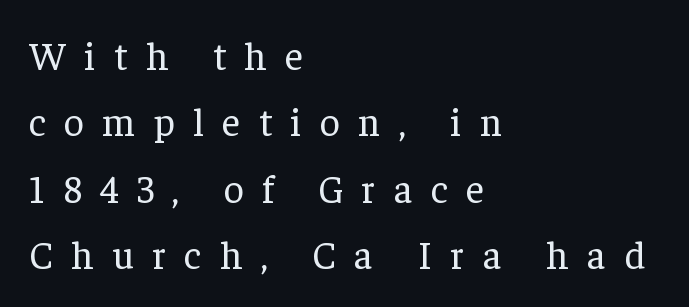
{"serif": "yes", "italic": "no", "bold": "no", "weight": "regular", "width": "normal", "stroke_contrast": "low", "x_height": "medium", "monospaced": "no", "underline": "no", "align": "left", "line_spacing": "normal", "line_spacing_ratio": 1.7, "letter_spacing": "wide", "letter_spacing_em": 0.47, "glyph_px": 39}
